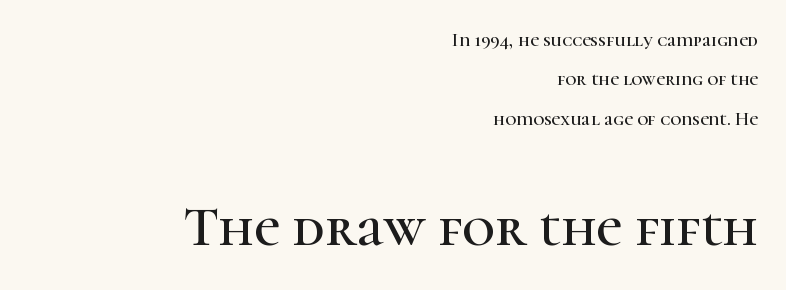
{"serif": "yes", "italic": "no", "width": "normal", "stroke_contrast": "high", "x_height": "medium", "monospaced": "no", "underline": "no", "align": "right", "line_spacing": "loose", "line_spacing_ratio": 2.07, "letter_spacing": "normal", "letter_spacing_em": 0.0, "larger_block": "second", "size_ratio": 3.0, "glyph_px": 57}
